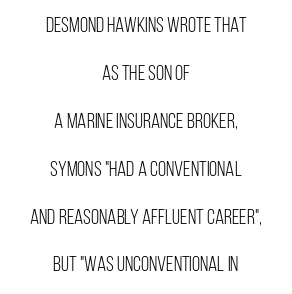
Line starts and ends both wander, symmetrically. The weight tops out at a normal text grade. The lines are spread far apart with generous leading. Upright lettering throughout. The horizontal fit of the characters is conventional and even.
